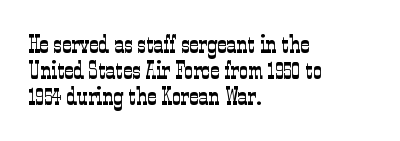
Q: Is the text bold? A: No.
Q: Is the text italic (slanted)? A: No, it is upright.
Q: Is the text underlined? A: No.
Q: How is the paragraph aligned? A: Left-aligned.
Q: Is the spacing between letters normal or unusually wide? A: Normal.
Q: Is the spacing between lines tight, normal or loose? A: Tight.
